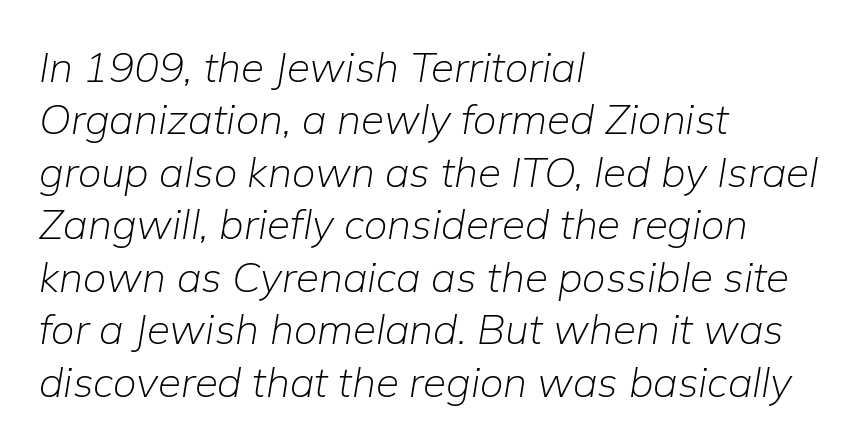
The image shows 42 px light type, italic (leaning right); set left-aligned, normal line spacing (1.25x), normal letter spacing, not underlined; low stroke contrast and a medium x-height.
